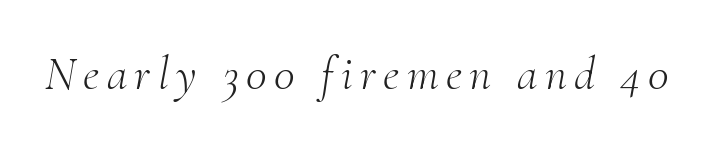
The image shows 47 px light serif type, italic (leaning right); set not underlined; medium stroke contrast and a small x-height.
